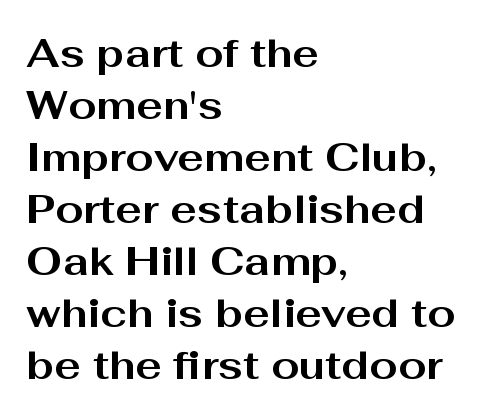
{"serif": "no", "italic": "no", "bold": "yes", "weight": "bold", "width": "wide", "stroke_contrast": "medium", "x_height": "medium", "monospaced": "no", "underline": "no", "align": "left", "line_spacing": "normal", "line_spacing_ratio": 1.3, "letter_spacing": "normal", "letter_spacing_em": 0.0, "glyph_px": 40}
